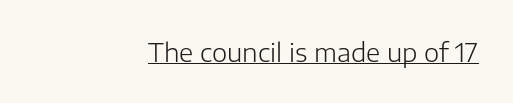
The image shows 26 px text type, upright; set right-aligned, normal letter spacing, underlined.
